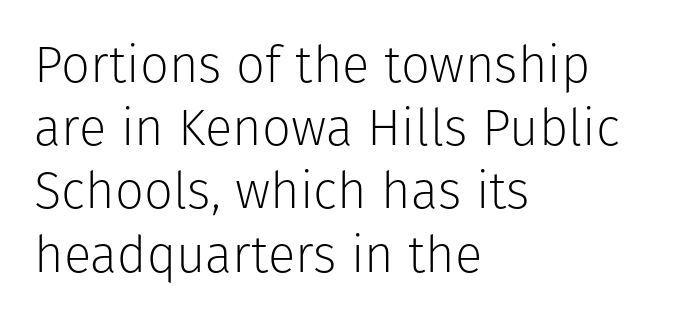
Q: Is the text bold? A: No.
Q: Is the text italic (slanted)? A: No, it is upright.
Q: Is the typeface a serif or a sans-serif typeface? A: Sans-serif.
Q: Is the text underlined? A: No.
Q: How is the paragraph aligned? A: Left-aligned.
Q: Is the spacing between letters normal or unusually wide? A: Normal.
Q: Width (condensed, normal, or wide)? A: Normal.
Q: Stroke contrast? A: Low.
Q: x-height? A: Medium.
Q: Monospaced? A: No.
